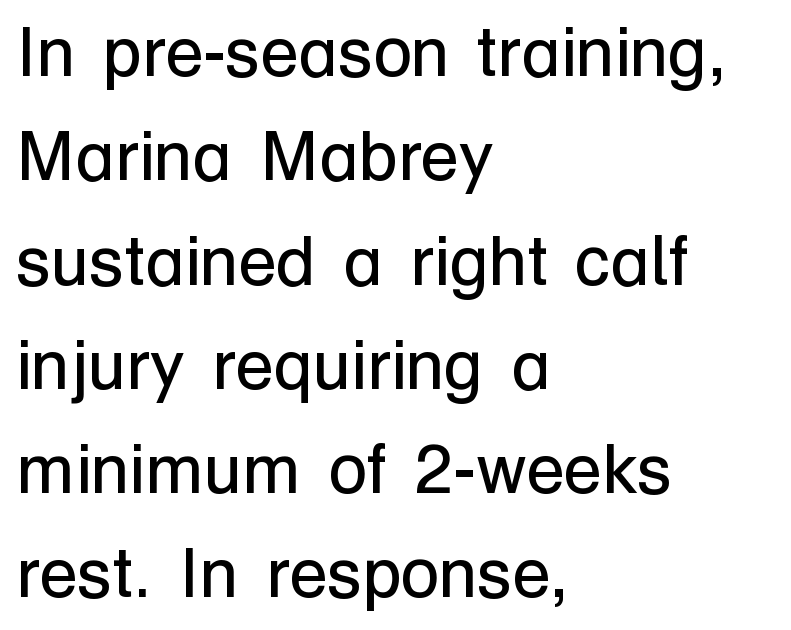
Q: Is the text bold? A: No.
Q: Is the text italic (slanted)? A: No, it is upright.
Q: Is the typeface a serif or a sans-serif typeface? A: Sans-serif.
Q: Is the text underlined? A: No.
Q: How is the paragraph aligned? A: Left-aligned.
Q: Is the spacing between letters normal or unusually wide? A: Normal.
Q: Is the spacing between lines tight, normal or loose? A: Normal.
Q: Width (condensed, normal, or wide)? A: Normal.
Q: Stroke contrast? A: Low.
Q: x-height? A: Medium.
Q: Monospaced? A: No.
